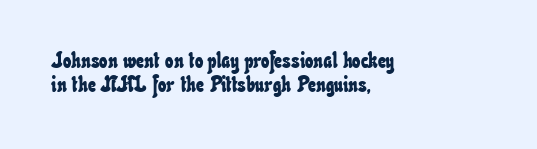
Q: Is the text underlined? A: No.
Q: How is the paragraph aligned? A: Left-aligned.
Q: Is the spacing between letters normal or unusually wide? A: Normal.
Q: Is the spacing between lines tight, normal or loose? A: Tight.
